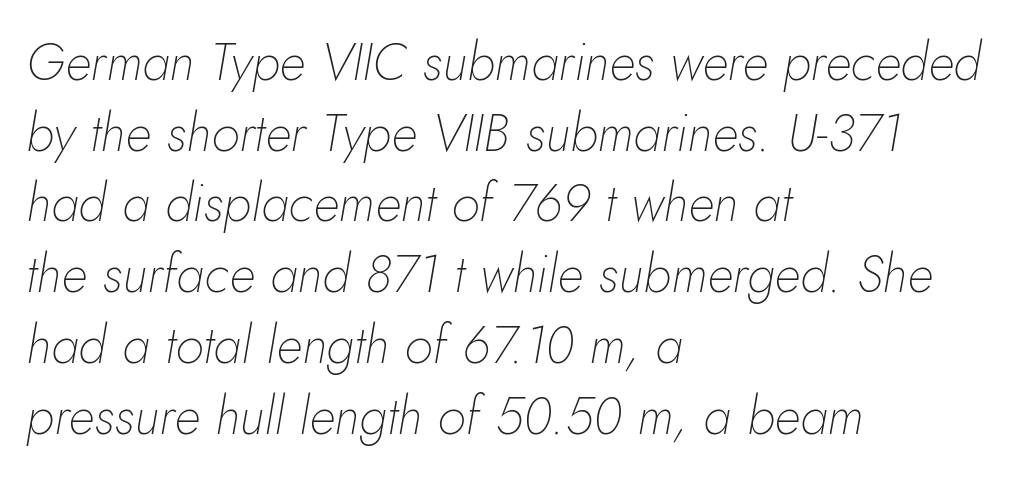
The image shows 52 px thin type, italic (leaning right); set left-aligned, normal line spacing (1.36x), normal letter spacing, not underlined; low stroke contrast and a small x-height.
